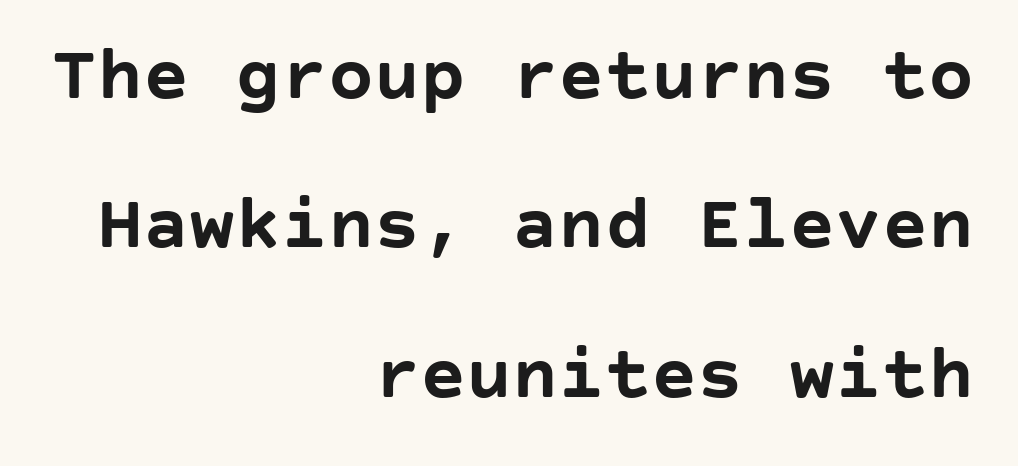
Q: Is the text bold? A: Yes.
Q: Is the text italic (slanted)? A: No, it is upright.
Q: Is the typeface a serif or a sans-serif typeface? A: Sans-serif.
Q: Is the text underlined? A: No.
Q: How is the paragraph aligned? A: Right-aligned.
Q: Is the spacing between letters normal or unusually wide? A: Normal.
Q: Is the spacing between lines tight, normal or loose? A: Loose.
Q: Width (condensed, normal, or wide)? A: Normal.
Q: Stroke contrast? A: Low.
Q: x-height? A: Large.
